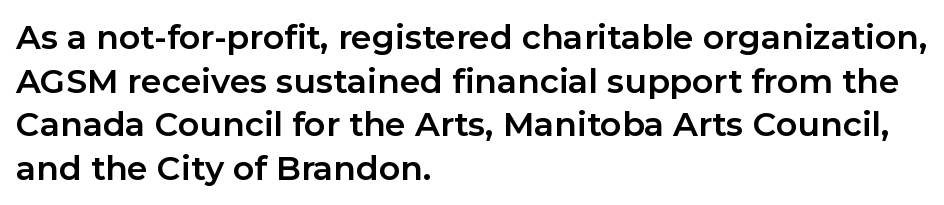
The image shows 33 px bold sans-serif type, upright; set left-aligned, normal line spacing (1.32x), normal letter spacing, not underlined; low stroke contrast and a medium x-height.
